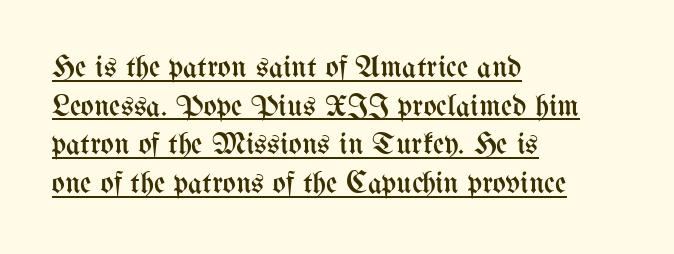
{"italic": "no", "bold": "no", "weight": "regular", "width": "condensed", "stroke_contrast": "medium", "x_height": "medium", "monospaced": "no", "underline": "yes", "align": "left", "line_spacing": "normal", "line_spacing_ratio": 1.25, "letter_spacing": "normal", "letter_spacing_em": 0.0, "glyph_px": 31}
